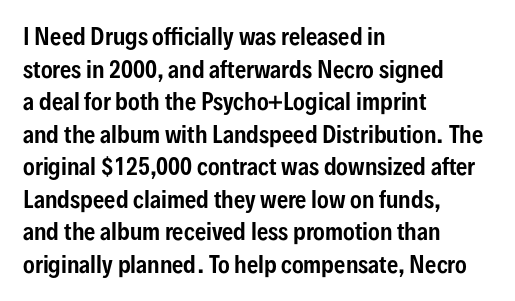
The string is rendered with underlining switched off. Successive baselines arrive at the customary interval. The paragraph shown leans on its left margin. Do the letters lean? They stand straight. The passage shown has conventional tracking throughout.
